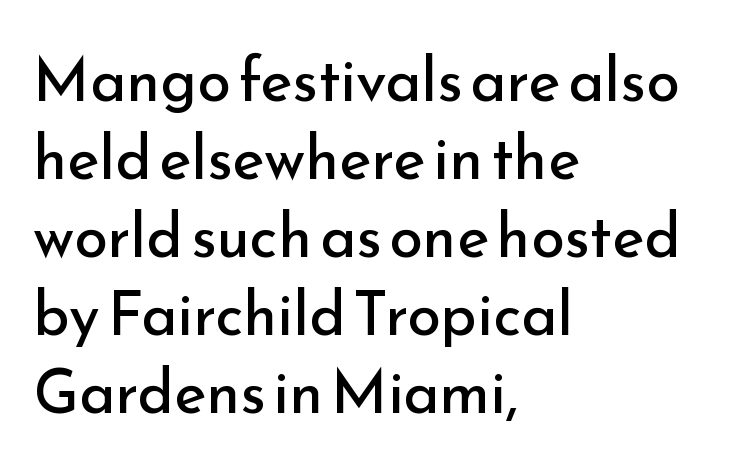
The image shows 61 px regular-weight sans-serif type, upright; set left-aligned, normal line spacing (1.28x), normal letter spacing, not underlined; low stroke contrast and a small x-height.
